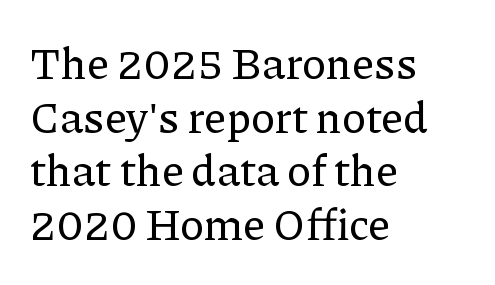
The image shows 44 px serif type, upright; set left-aligned, line spacing 1.22x, normal letter spacing, not underlined; low stroke contrast and a medium x-height.
